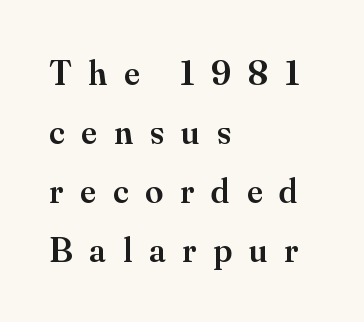
The image shows 36 px semibold serif type, upright; set left-aligned, normal line spacing (1.64x), unusually wide letter spacing (+0.47 em), not underlined; medium stroke contrast and a small x-height.
